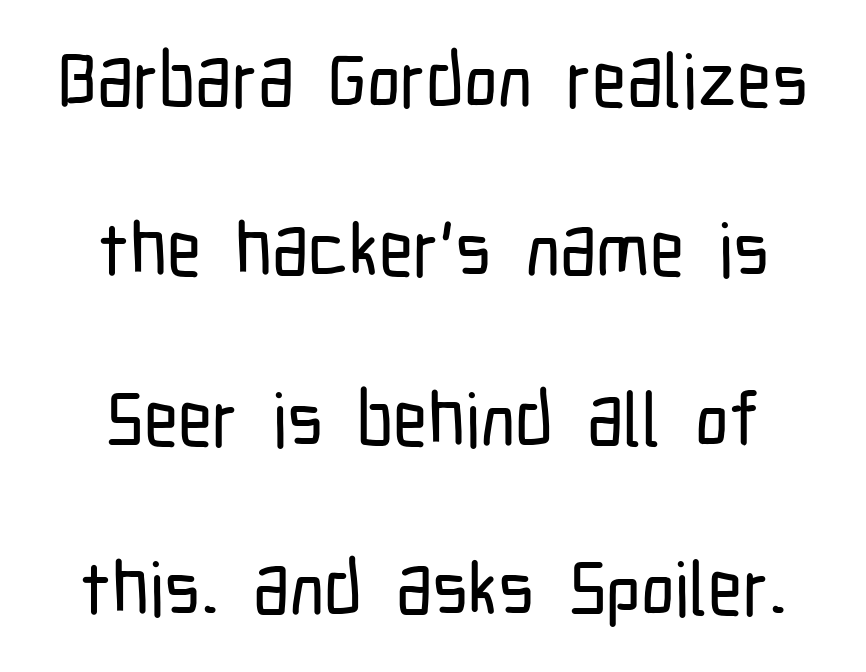
Q: Is the text italic (slanted)? A: No, it is upright.
Q: Is the typeface a serif or a sans-serif typeface? A: Sans-serif.
Q: Is the text underlined? A: No.
Q: Is the spacing between letters normal or unusually wide? A: Normal.
Q: Is the spacing between lines tight, normal or loose? A: Loose.
Q: Width (condensed, normal, or wide)? A: Condensed.
Q: Stroke contrast? A: Low.
Q: x-height? A: Medium.
Q: Monospaced? A: No.
